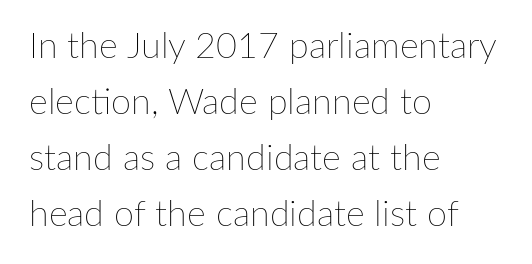
The image shows 36 px thin type, upright; set left-aligned, normal line spacing (1.56x), normal letter spacing, not underlined; low stroke contrast and a medium x-height.
